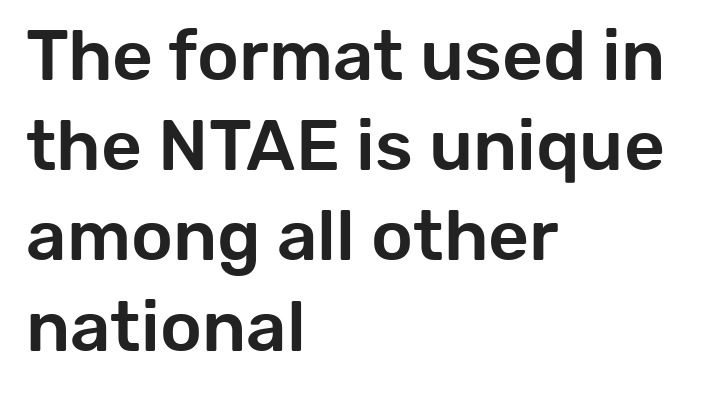
{"serif": "no", "italic": "no", "width": "normal", "stroke_contrast": "low", "x_height": "medium", "monospaced": "no", "underline": "no", "align": "left", "line_spacing": "normal", "line_spacing_ratio": 1.27, "letter_spacing": "normal", "letter_spacing_em": 0.0, "glyph_px": 71}
